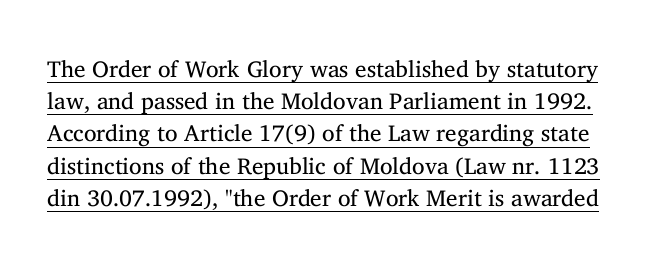
The image shows 23 px text type, upright; set normal line spacing (1.4x), normal letter spacing, underlined.
